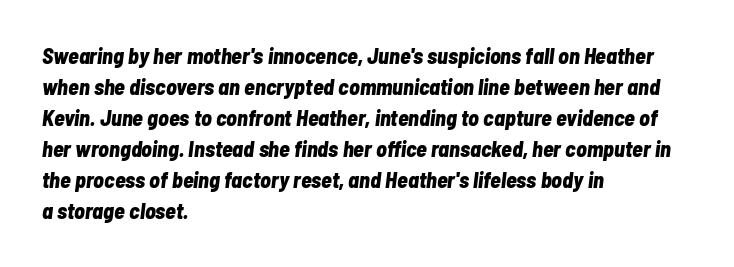
{"italic": "yes", "lean": "right", "slant_degrees": 7, "bold": "yes", "underline": "no", "align": "left", "line_spacing": "normal", "line_spacing_ratio": 1.41, "letter_spacing": "normal", "letter_spacing_em": 0.0, "glyph_px": 22}
